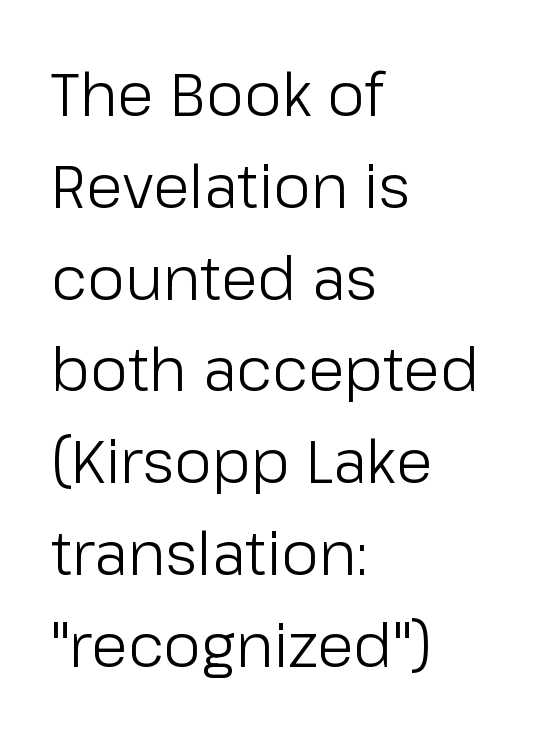
No feet cap the strokes, marking this as sans-serif type. Regarding leading, the lines here are spaced in the standard way. The strip under each line holds only bare page. This sample has the flowing, uneven cadence of proportional lettering.
